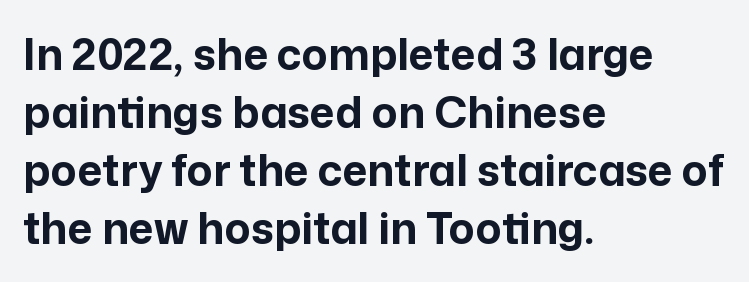
Q: Is the text bold? A: Yes.
Q: Is the text italic (slanted)? A: No, it is upright.
Q: Is the typeface a serif or a sans-serif typeface? A: Sans-serif.
Q: Is the text underlined? A: No.
Q: How is the paragraph aligned? A: Left-aligned.
Q: Is the spacing between letters normal or unusually wide? A: Normal.
Q: Is the spacing between lines tight, normal or loose? A: Normal.
Q: Width (condensed, normal, or wide)? A: Normal.
Q: Stroke contrast? A: Low.
Q: x-height? A: Medium.
Q: Monospaced? A: No.
